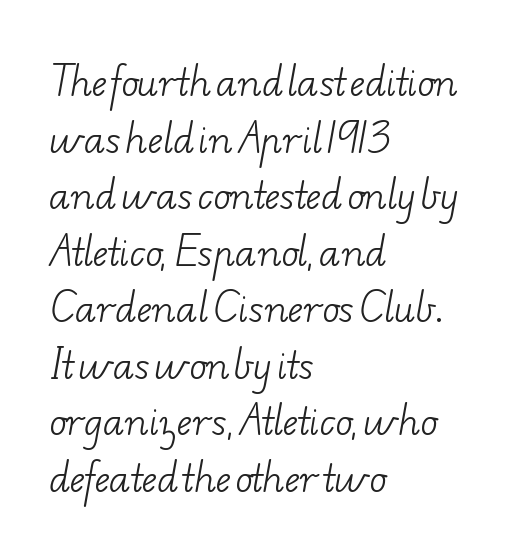
{"serif": "yes", "bold": "no", "weight": "light", "width": "wide", "stroke_contrast": "low", "x_height": "small", "monospaced": "no", "underline": "no", "align": "left", "line_spacing": "normal", "line_spacing_ratio": 1.57, "letter_spacing": "normal", "letter_spacing_em": 0.0, "glyph_px": 36}
